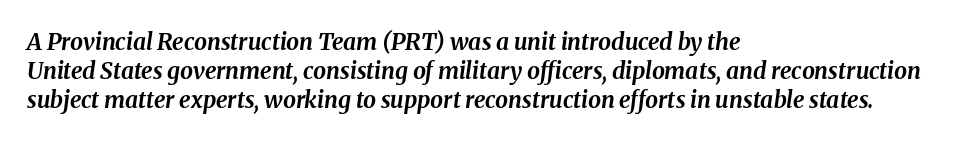
Q: Is the text bold? A: Yes.
Q: Is the text italic (slanted)? A: Yes, it leans right by about 8 degrees.
Q: Is the text underlined? A: No.
Q: How is the paragraph aligned? A: Left-aligned.
Q: Is the spacing between letters normal or unusually wide? A: Normal.
Q: Is the spacing between lines tight, normal or loose? A: Normal.
